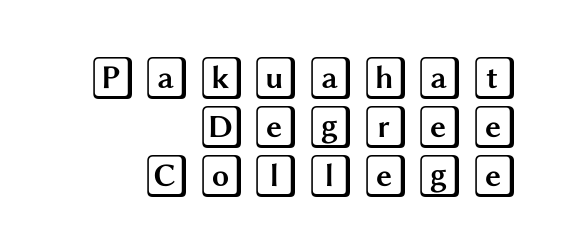
Ordinary non-slanted type is in use. Honestly, there is no underline to notice here at all. Horizontally, the lines are justified to the trailing edge only. Vertically, the passage feels compressed, each row crowding the next.
